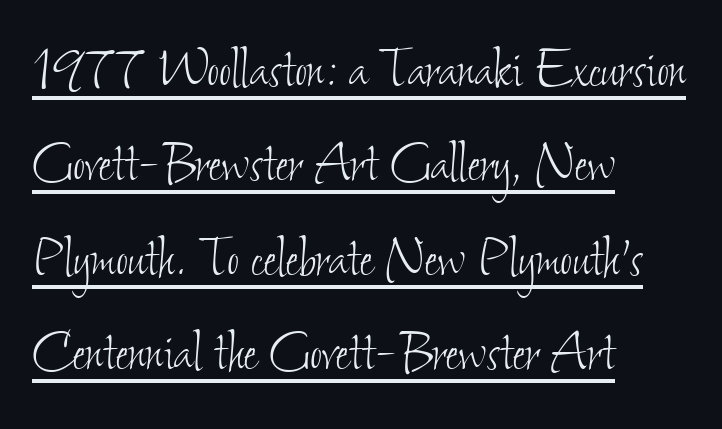
Each letter keeps its own natural width here, so spacing adapts to shape. The face looks like a standard text weight, possibly lighter. In terms of leading, this rendering sits right in the middle. All the whitespace from short lines collects on the right.
